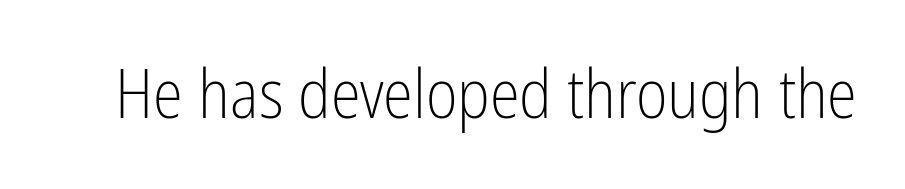
{"serif": "no", "italic": "no", "bold": "no", "weight": "light", "width": "condensed", "stroke_contrast": "low", "x_height": "medium", "monospaced": "no", "underline": "no", "letter_spacing": "normal", "letter_spacing_em": 0.0, "glyph_px": 68}
